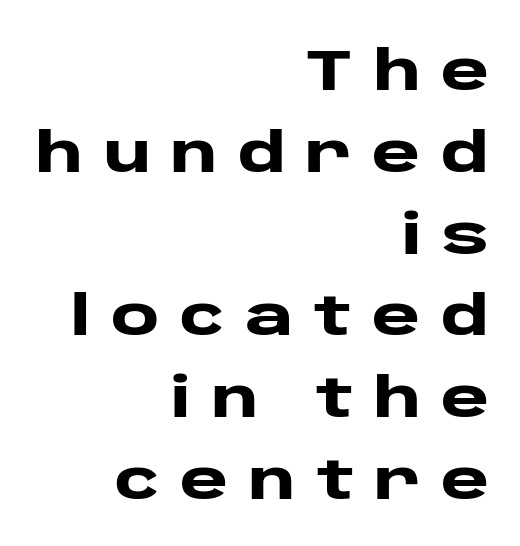
{"serif": "no", "italic": "no", "bold": "yes", "weight": "heavy", "width": "wide", "stroke_contrast": "low", "x_height": "large", "monospaced": "no", "underline": "no", "align": "right", "line_spacing": "normal", "line_spacing_ratio": 1.41, "letter_spacing": "wide", "letter_spacing_em": 0.35, "glyph_px": 58}
